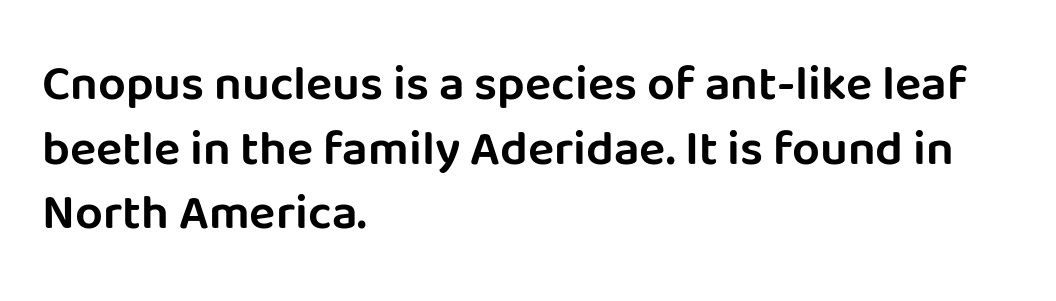
Q: Is the text italic (slanted)? A: No, it is upright.
Q: Is the typeface a serif or a sans-serif typeface? A: Sans-serif.
Q: Is the text underlined? A: No.
Q: How is the paragraph aligned? A: Left-aligned.
Q: Is the spacing between letters normal or unusually wide? A: Normal.
Q: Is the spacing between lines tight, normal or loose? A: Normal.
Q: Width (condensed, normal, or wide)? A: Normal.
Q: Stroke contrast? A: Low.
Q: x-height? A: Large.
Q: Monospaced? A: No.
